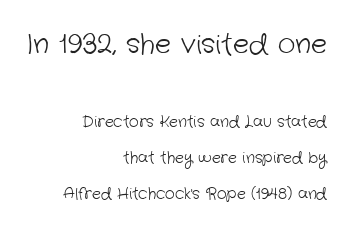
The letters in the upper block stand taller than those in the block below. This rendering leaves character spacing at its baseline value. Stroke thickness stays within the range of a standard reading face or lighter. Compared with a flush-left layout, this one pins lines to the opposite, right side. The passage shown is not underscored anywhere. Leading: increased.
